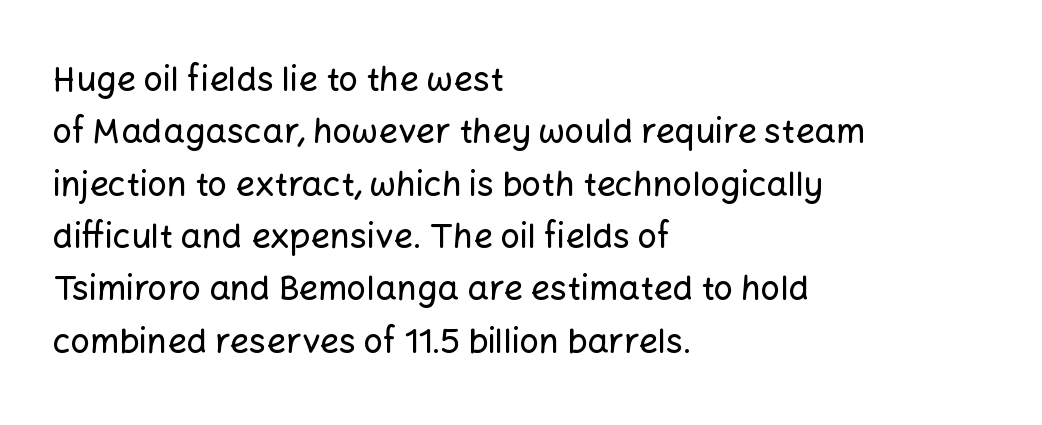
Note the varied advance widths — an 'i' is clearly narrower than an 'm'. Notice how the stems are strictly vertical — no italics here. Descender tails drop into unmarked territory. The designer left line spacing at the default. What stands out about the letter spacing? Nothing — it is the standard amount. Typeset ragged right — the left edge is the straight one.
